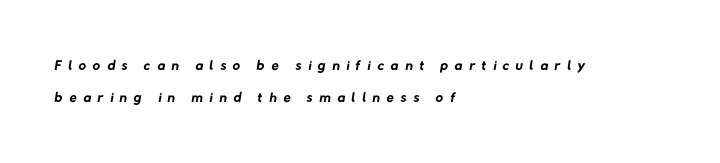
Q: Is the text bold? A: No.
Q: Is the text underlined? A: No.
Q: How is the paragraph aligned? A: Left-aligned.
Q: Is the spacing between letters normal or unusually wide? A: Unusually wide.
Q: Is the spacing between lines tight, normal or loose? A: Normal.
